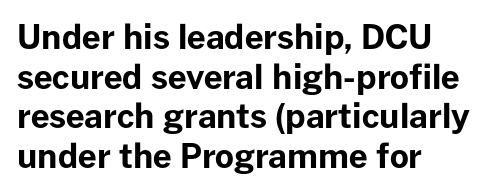
{"serif": "no", "italic": "no", "bold": "yes", "weight": "bold", "width": "normal", "stroke_contrast": "low", "x_height": "medium", "monospaced": "no", "underline": "no", "align": "left", "line_spacing_ratio": 1.2, "letter_spacing": "normal", "letter_spacing_em": 0.0, "glyph_px": 33}
